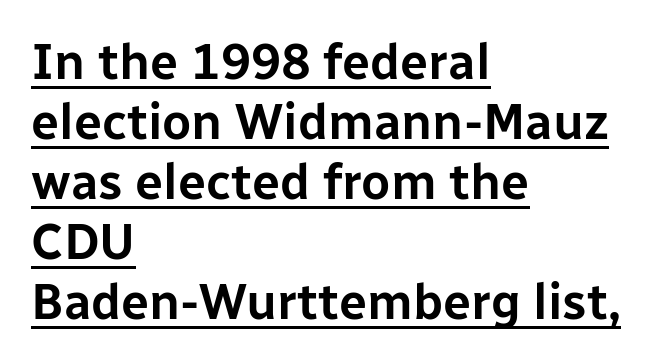
{"serif": "no", "italic": "no", "width": "normal", "stroke_contrast": "low", "x_height": "medium", "monospaced": "no", "underline": "yes", "align": "left", "line_spacing_ratio": 1.2, "letter_spacing": "normal", "letter_spacing_em": 0.0, "glyph_px": 50}
